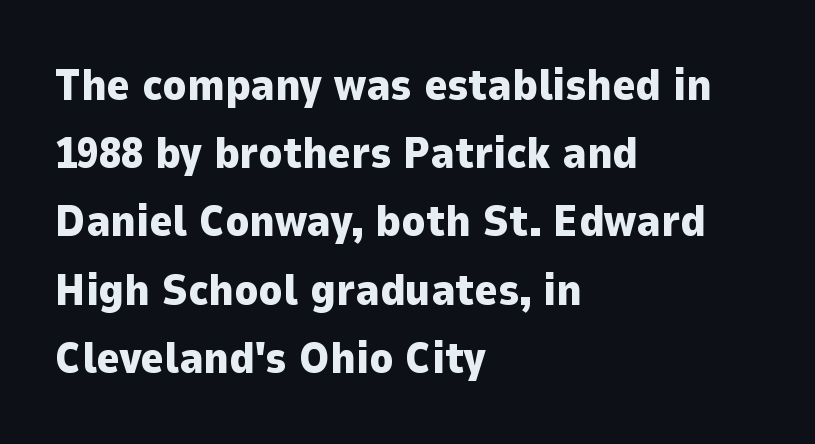
The lettering stays uniformly vertical, giving the passage a roman look. The letterforms sit shoulder to shoulder at normal distance. Typographic density is high because the face is bold. These lines are rendered in a variable-pitch font. Check where the strokes stop: nothing finishes them off — pure sans.
